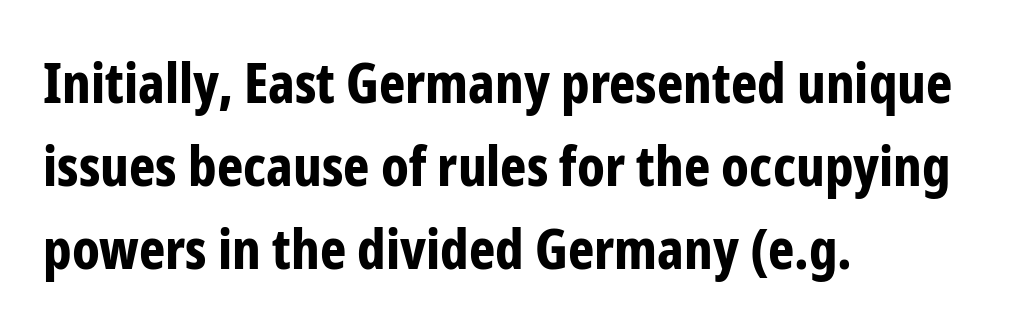
Q: Is the text bold? A: Yes.
Q: Is the text italic (slanted)? A: No, it is upright.
Q: Is the typeface a serif or a sans-serif typeface? A: Sans-serif.
Q: Is the text underlined? A: No.
Q: How is the paragraph aligned? A: Left-aligned.
Q: Is the spacing between letters normal or unusually wide? A: Normal.
Q: Is the spacing between lines tight, normal or loose? A: Normal.
Q: Width (condensed, normal, or wide)? A: Condensed.
Q: Stroke contrast? A: Low.
Q: x-height? A: Medium.
Q: Monospaced? A: No.
